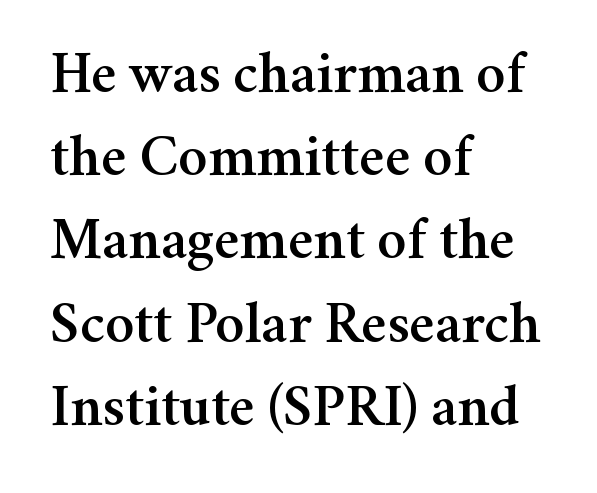
The image shows 59 px serif type, upright; set left-aligned, normal line spacing (1.41x), normal letter spacing, not underlined; medium stroke contrast and a medium x-height.
